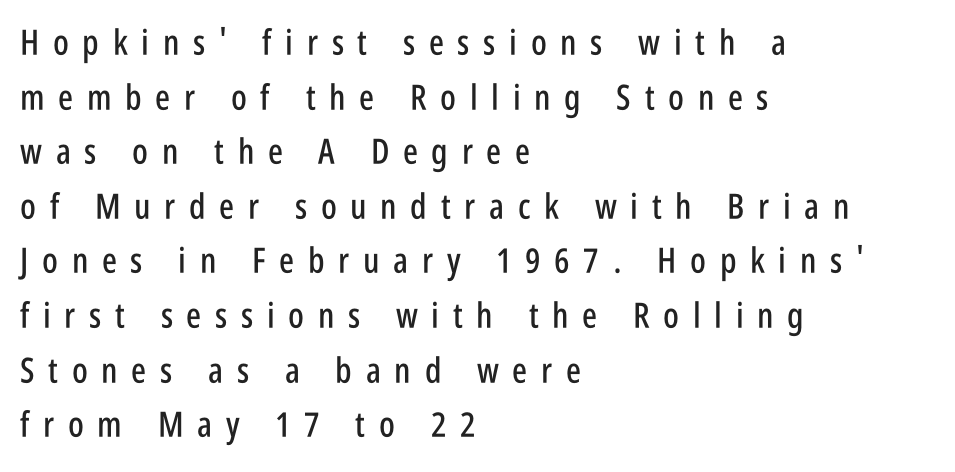
Q: Is the text italic (slanted)? A: No, it is upright.
Q: Is the typeface a serif or a sans-serif typeface? A: Sans-serif.
Q: Is the text underlined? A: No.
Q: How is the paragraph aligned? A: Left-aligned.
Q: Is the spacing between letters normal or unusually wide? A: Unusually wide.
Q: Is the spacing between lines tight, normal or loose? A: Normal.
Q: Width (condensed, normal, or wide)? A: Condensed.
Q: Stroke contrast? A: Low.
Q: x-height? A: Large.
Q: Monospaced? A: No.
